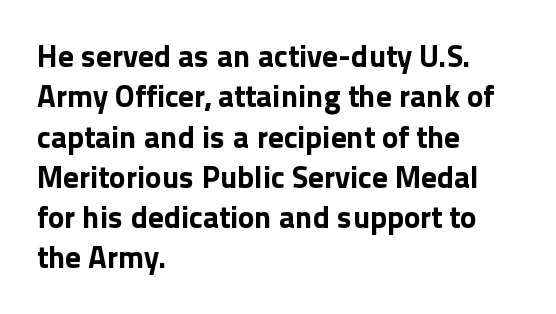
Ascenders rise straight up at ninety degrees. Pretty heavy lettering here — definitely bold. In terms of leading, this rendering sits right in the middle. Caption: standard tracking, unaltered. Think of a printed novel: that variable character pitch is what you see here.
